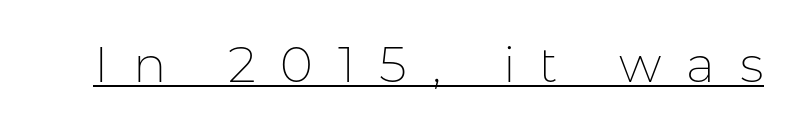
{"serif": "no", "italic": "no", "bold": "no", "weight": "thin", "width": "normal", "stroke_contrast": "low", "x_height": "medium", "monospaced": "no", "underline": "yes", "letter_spacing": "wide", "letter_spacing_em": 0.49, "glyph_px": 50}
